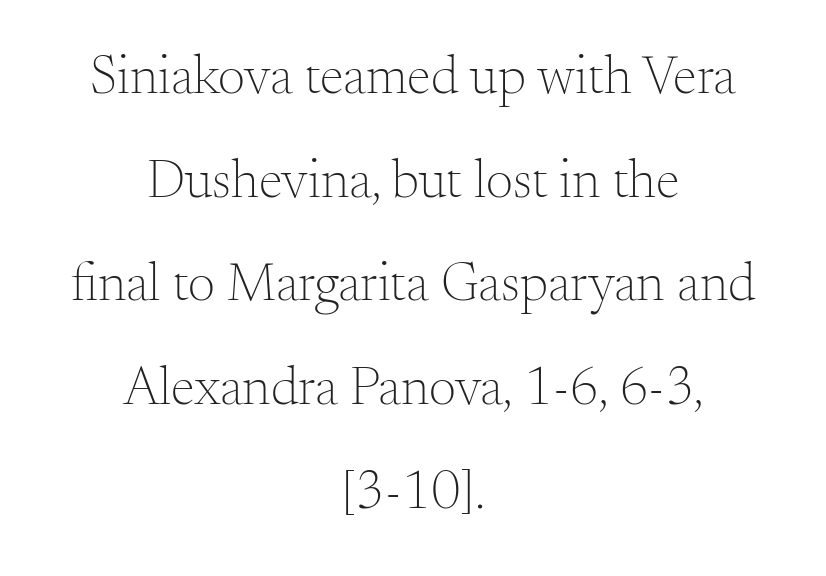
{"serif": "yes", "italic": "no", "bold": "no", "weight": "light", "width": "normal", "stroke_contrast": "medium", "x_height": "small", "monospaced": "no", "underline": "no", "align": "center", "line_spacing": "loose", "line_spacing_ratio": 1.92, "letter_spacing": "normal", "letter_spacing_em": 0.0, "glyph_px": 54}
